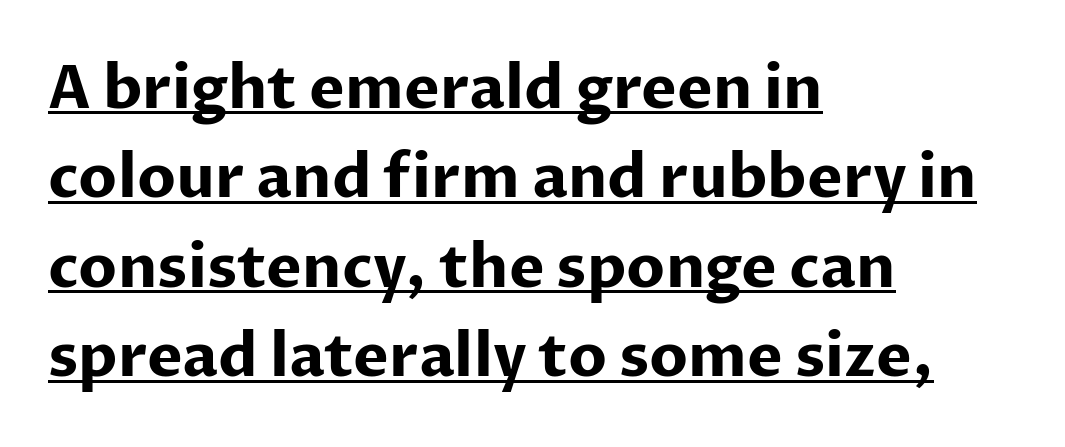
{"serif": "no", "italic": "no", "bold": "yes", "weight": "bold", "width": "normal", "stroke_contrast": "low", "x_height": "medium", "monospaced": "no", "underline": "yes", "align": "left", "line_spacing": "normal", "line_spacing_ratio": 1.49, "letter_spacing": "normal", "letter_spacing_em": 0.0, "glyph_px": 60}
